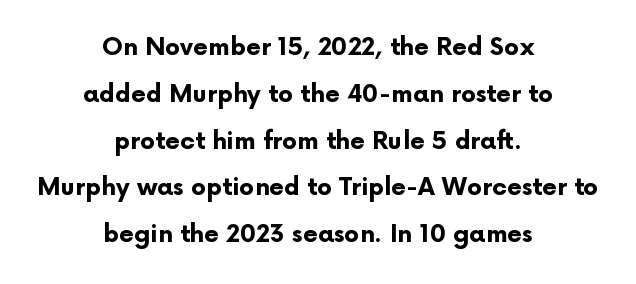
Q: Is the text bold? A: Yes.
Q: Is the text italic (slanted)? A: No, it is upright.
Q: Is the text underlined? A: No.
Q: How is the paragraph aligned? A: Centered.
Q: Is the spacing between letters normal or unusually wide? A: Normal.
Q: Is the spacing between lines tight, normal or loose? A: Loose.
